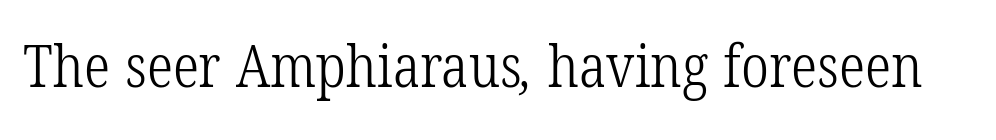
The image shows 59 px light, condensed serif type; set normal letter spacing, not underlined; low stroke contrast and a medium x-height.
